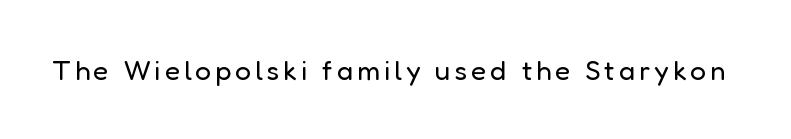
A typesetter would call this proportional, since set widths differ per character. Nope, no serifs anywhere on these letters. Posture: upright roman. The string is rendered with underlining switched off. Stems and bowls with no extra thickness — not bold.
